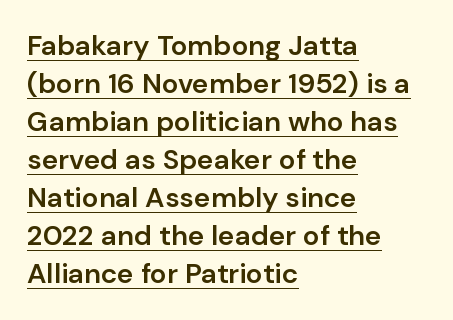
This is sans-serif lettering, the kind often seen on screens and signage. Character widths vary here, with narrow letters taking less room than wide ones. Standard letterfit; no display-style spreading of the glyphs. Reading down the block, your eye returns to a fixed left position each line. Every letter is mildly thick-stroked: semibold rather than bold. Check the space under the baseline: a stroke is drawn there.
